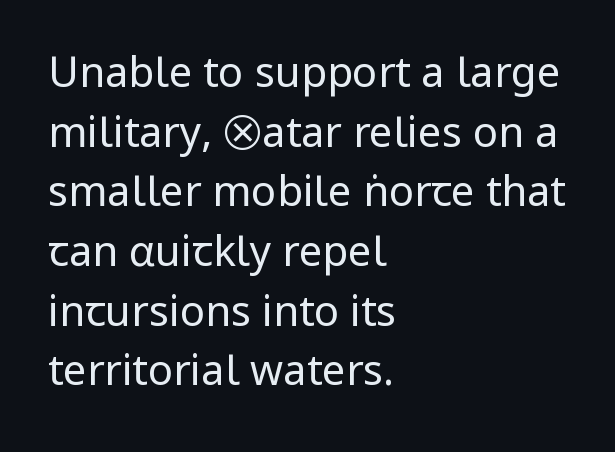
A normal amount of white space separates one row of letters from the next. What kind of face is this? One without serifs — a sans. The strip under each line holds only bare page. Weight: regular or lighter. Tracking here is standard; glyphs follow each other at the usual distance. The axis of the letterforms is exactly vertical.
